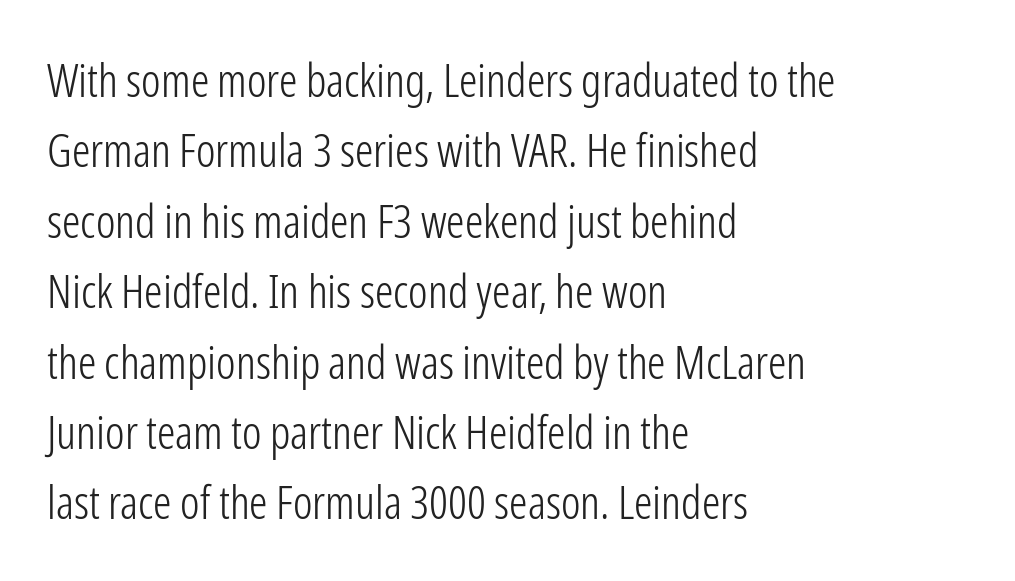
Designer's note — italics off, roman on. Check the space under the baseline: it is left empty. Grotesque or geometric, the face here clearly has no serifs. The lines are quadded left. Default kerning and tracking; the words read as compact shapes. Weight: regular or lighter.
